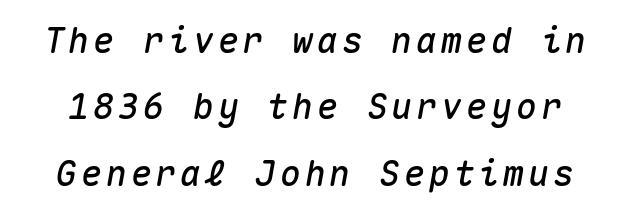
Q: Is the text italic (slanted)? A: Yes, it leans right by about 10 degrees.
Q: Is the text underlined? A: No.
Q: Is the spacing between lines tight, normal or loose? A: Loose.
Q: Width (condensed, normal, or wide)? A: Normal.
Q: Stroke contrast? A: Medium.
Q: x-height? A: Medium.
Q: Monospaced? A: Yes.
